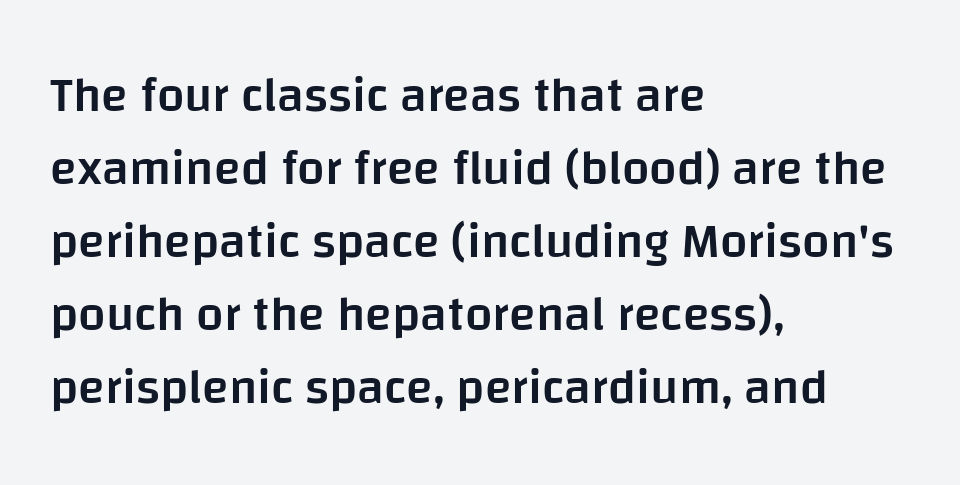
The image shows 49 px semibold sans-serif type, upright; set left-aligned, normal line spacing (1.49x), normal letter spacing, not underlined; low stroke contrast and a large x-height.
